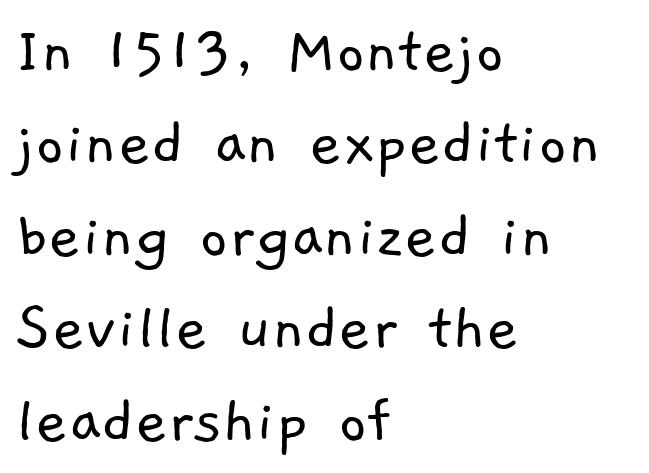
{"serif": "no", "bold": "no", "weight": "light", "width": "normal", "stroke_contrast": "low", "x_height": "medium", "monospaced": "no", "underline": "no", "align": "left", "line_spacing": "normal", "line_spacing_ratio": 1.32, "letter_spacing": "normal", "letter_spacing_em": 0.0, "glyph_px": 70}
